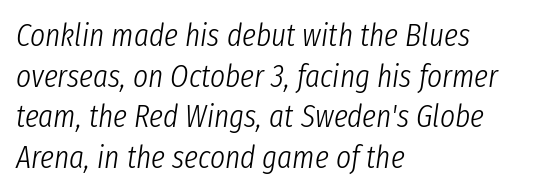
Q: Is the text bold? A: No.
Q: Is the text italic (slanted)? A: Yes, it leans right by about 8 degrees.
Q: Is the text underlined? A: No.
Q: How is the paragraph aligned? A: Left-aligned.
Q: Is the spacing between letters normal or unusually wide? A: Normal.
Q: Is the spacing between lines tight, normal or loose? A: Normal.
Q: Width (condensed, normal, or wide)? A: Condensed.
Q: Stroke contrast? A: Low.
Q: x-height? A: Medium.
Q: Monospaced? A: No.
